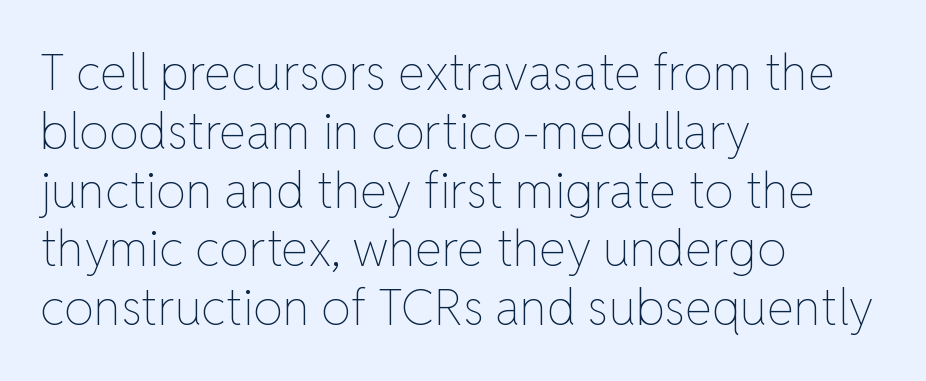
{"italic": "no", "bold": "no", "weight": "thin", "width": "normal", "stroke_contrast": "low", "x_height": "medium", "monospaced": "no", "underline": "no", "align": "left", "line_spacing_ratio": 1.2, "letter_spacing": "normal", "letter_spacing_em": 0.0, "glyph_px": 49}
